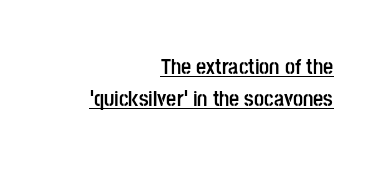
The image shows 22 px bold type, upright; set right-aligned, normal line spacing (1.46x), normal letter spacing, underlined.
